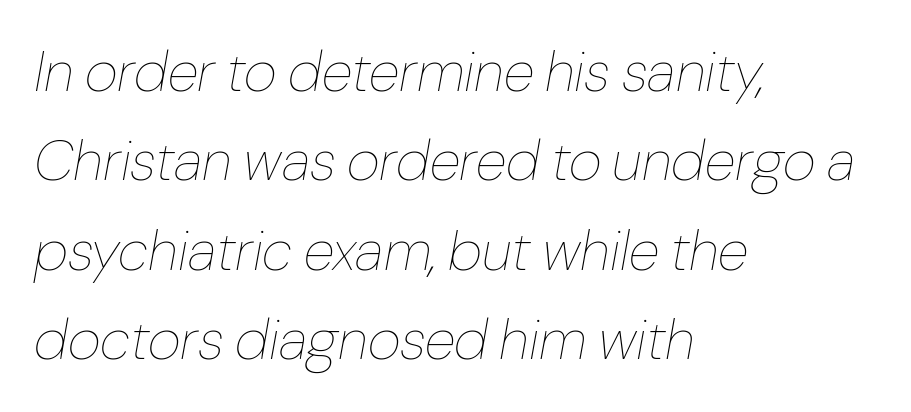
The image shows 57 px thin type, italic (leaning right); set left-aligned, normal line spacing (1.57x), normal letter spacing, not underlined; low stroke contrast and a medium x-height.
